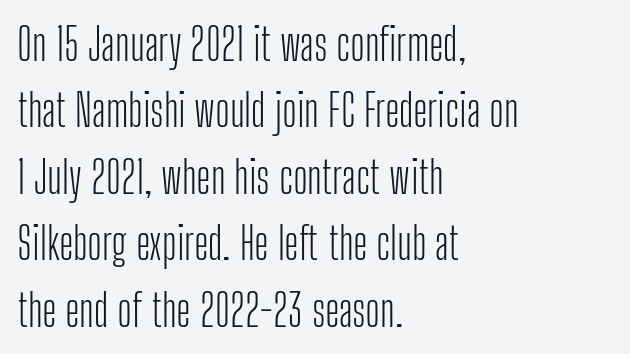
These lines are rendered in a variable-pitch font. Italic: no, the glyphs are upright roman. Weight: in the light-to-regular range. Visually the block forms a straight wall on the left and a jagged coastline on the right. Horizontal bands of white between lines are of average thickness. The font family rendered here belongs to the sans-serif group.
